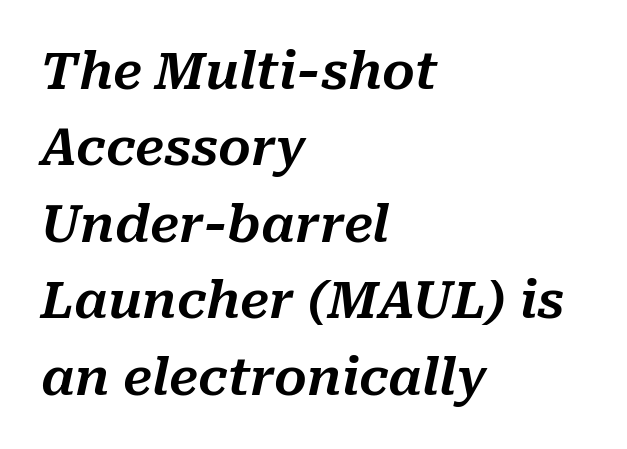
{"italic": "yes", "lean": "right", "slant_degrees": 10, "width": "normal", "stroke_contrast": "medium", "x_height": "medium", "monospaced": "no", "underline": "no", "align": "left", "line_spacing": "normal", "line_spacing_ratio": 1.5, "letter_spacing": "normal", "letter_spacing_em": 0.0, "glyph_px": 51}
